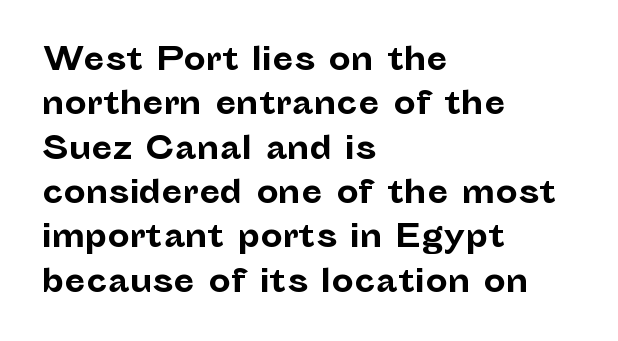
What's the leading like? Ordinary, nothing unusual. These lines were composed using upright roman letters. Nope, no serifs anywhere on these letters. Where is the straight margin? On the left. The rendering uses a bold face; every stroke is thick and dark. Character widths vary here, with narrow letters taking less room than wide ones.
